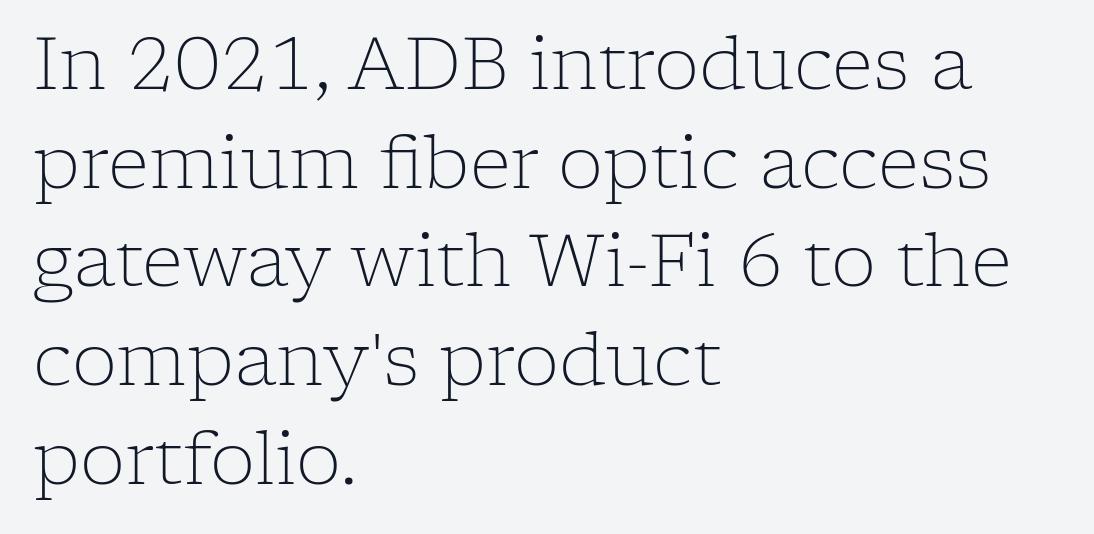
The image shows 72 px light serif type, upright; set left-aligned, normal line spacing (1.37x), normal letter spacing, not underlined; low stroke contrast and a medium x-height.
